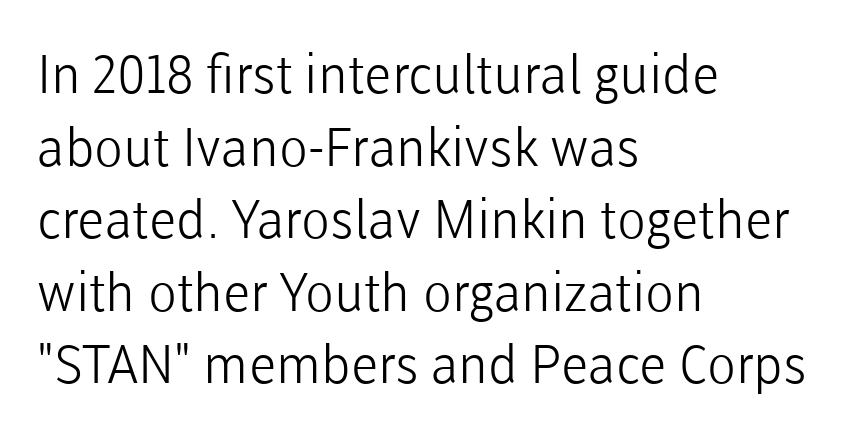
Q: Is the text bold? A: No.
Q: Is the text italic (slanted)? A: No, it is upright.
Q: Is the typeface a serif or a sans-serif typeface? A: Sans-serif.
Q: Is the text underlined? A: No.
Q: How is the paragraph aligned? A: Left-aligned.
Q: Is the spacing between letters normal or unusually wide? A: Normal.
Q: Is the spacing between lines tight, normal or loose? A: Normal.
Q: Width (condensed, normal, or wide)? A: Normal.
Q: Stroke contrast? A: Low.
Q: x-height? A: Medium.
Q: Monospaced? A: No.
